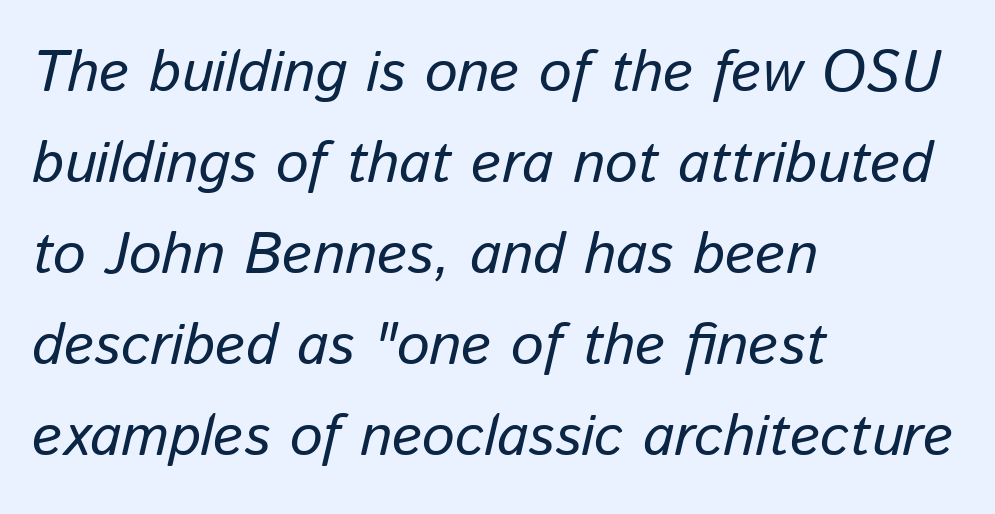
The lines in this sample share a left origin and differ only in where they stop. A quiet, ordinary-to-light weight characterises the typeface. No word sits above an underline. A typesetter would call this leading conventional body-copy spacing. Compared with ordinary roman type, these characters are visibly tilted.
